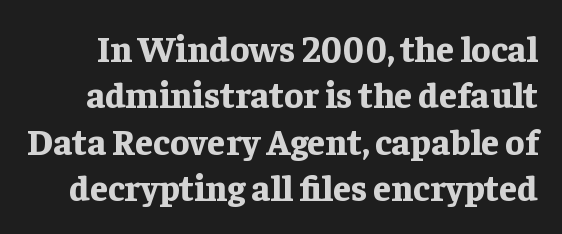
Q: Is the text bold? A: Yes.
Q: Is the text italic (slanted)? A: No, it is upright.
Q: Is the typeface a serif or a sans-serif typeface? A: Serif.
Q: Is the text underlined? A: No.
Q: Is the spacing between letters normal or unusually wide? A: Normal.
Q: Is the spacing between lines tight, normal or loose? A: Normal.
Q: Width (condensed, normal, or wide)? A: Normal.
Q: Stroke contrast? A: Low.
Q: x-height? A: Medium.
Q: Monospaced? A: No.
